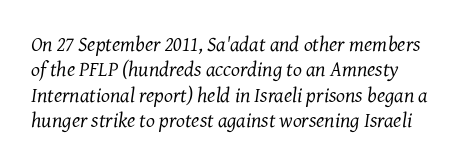
{"italic": "yes", "lean": "right", "slant_degrees": 7, "bold": "no", "underline": "no", "line_spacing_ratio": 1.21, "letter_spacing": "normal", "letter_spacing_em": 0.0, "glyph_px": 21}
